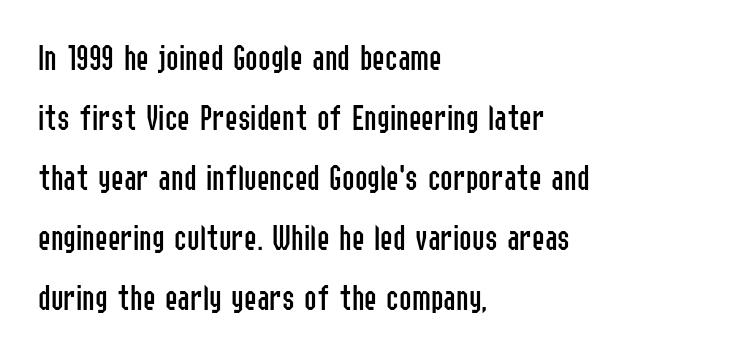
The letters advance in unequal steps, a hallmark of proportional type. This sample keeps an unexceptional amount of space between lines. Serifs: no, the terminals of the letterforms are clean. Stroke mass is kept to a normal reading level or below. The zone under the glyphs is completely vacant.
